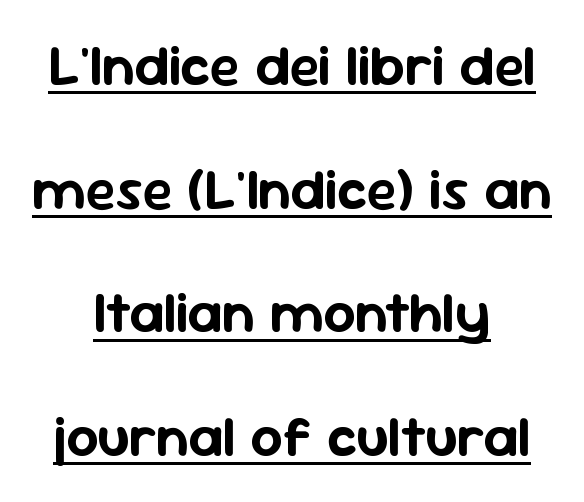
Whoever set this chose breathing room over compactness in the vertical rhythm. Default kerning and tracking; the words read as compact shapes. The typesetter has applied underlining to the passage shown. Is this a fixed-width face? No — the glyphs have proportional, varying widths. Compared with a flush-left layout, this one balances lines on the center instead.
